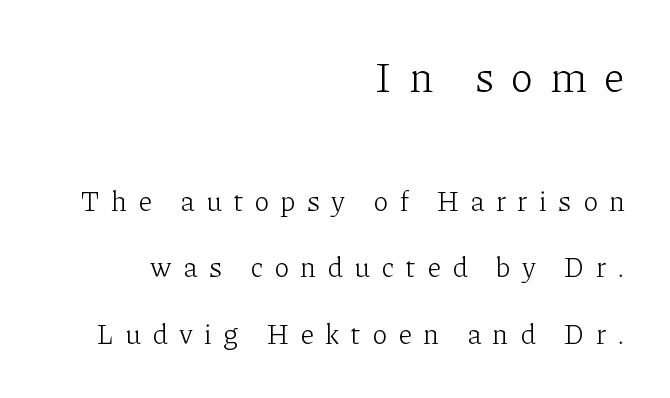
A flush-right, rag-left setting is used for this passage. Stroke terminals: seriffed. This sample uses expanded letter spacing, leaving extra air between glyphs. This layout puts the oversized block above and the modest block below. Vertical strokes here are truly vertical. Quick note: underline off.
